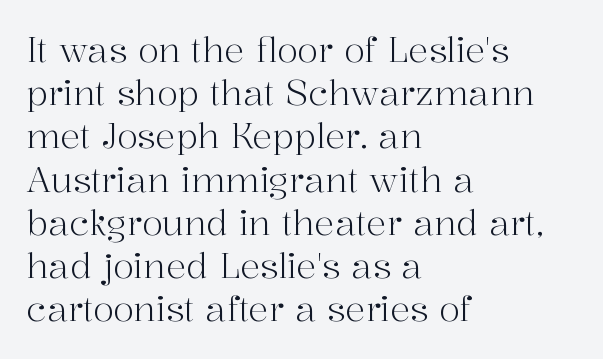
The line texture is even and compact thanks to regular tracking. Here the designer chose a conventional face with non-uniform glyph widths. The string is rendered with underlining switched off. A typesetter would call this leading conventional body-copy spacing. These lines are composed in type with serifs.
